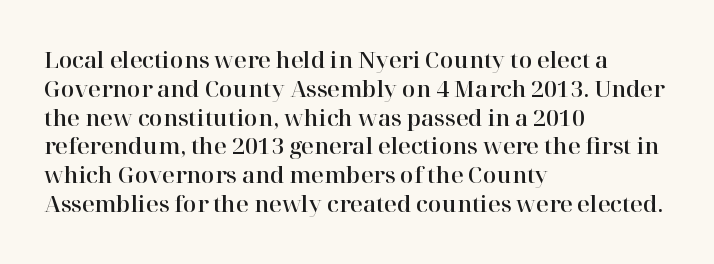
Descender tails drop into unmarked territory. Horizontal alignment here is leftward, the default for most running prose. Does extra space separate the letters? No, they use regular spacing. Upright lettering throughout. Evenly set lines give the paragraph a standard silhouette.
